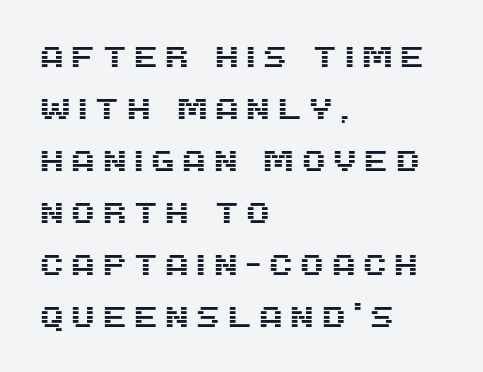
The letters are spread apart with noticeably loose tracking. The typesetter chose a ragged-right arrangement here. If you drew a line through each stem, it would be perfectly vertical. Character widths vary here, with narrow letters taking less room than wide ones.
